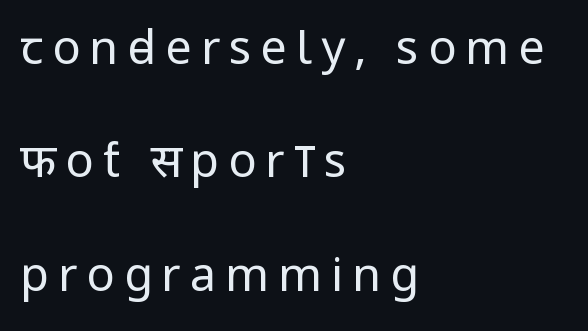
The image shows 47 px regular-weight, condensed sans-serif type, upright; set left-aligned, loose line spacing (2.41x), not underlined; low stroke contrast and a large x-height.
